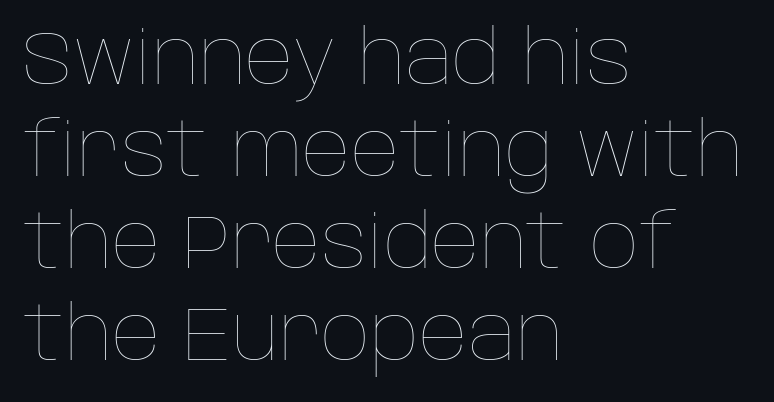
The face looks like a standard text weight, possibly lighter. Underlining? Definitely not there. The typography opts for an upright posture over an oblique one. There is no visible air inserted between adjacent glyphs.
